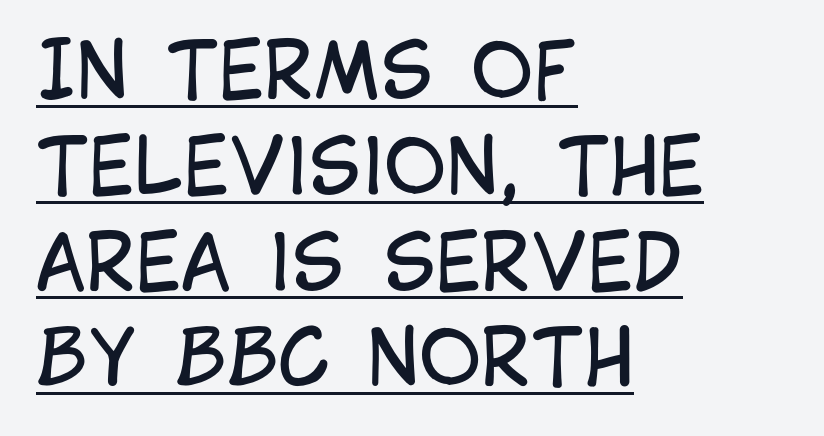
The image shows 76 px regular-weight, condensed sans-serif type, upright; set left-aligned, normal line spacing (1.26x), normal letter spacing, underlined; low stroke contrast and a large x-height.
